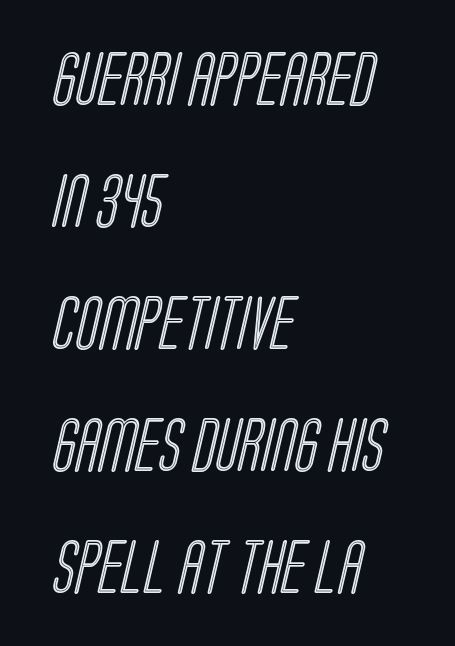
Q: Is the text underlined? A: No.
Q: How is the paragraph aligned? A: Left-aligned.
Q: Is the spacing between letters normal or unusually wide? A: Normal.
Q: Is the spacing between lines tight, normal or loose? A: Loose.
Q: Width (condensed, normal, or wide)? A: Condensed.
Q: x-height? A: Large.
Q: Monospaced? A: No.
